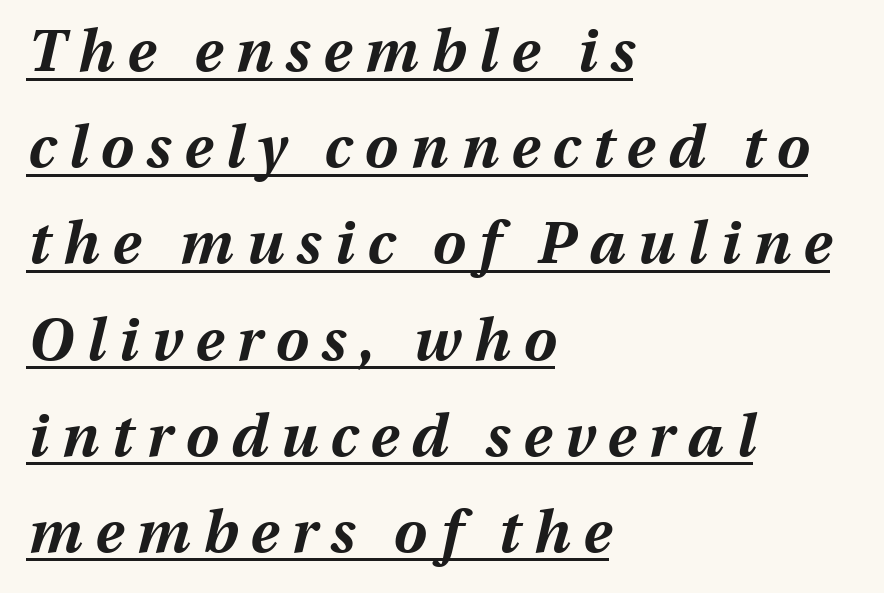
The image shows 59 px bold type, italic (leaning right); set left-aligned, normal line spacing (1.63x), unusually wide letter spacing (+0.22 em), underlined; medium stroke contrast and a medium x-height.
